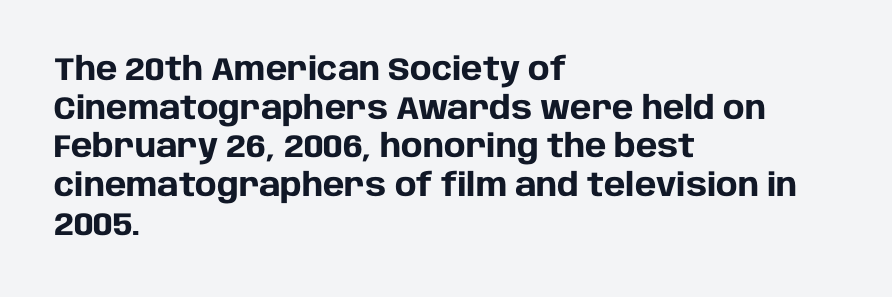
{"serif": "no", "italic": "no", "bold": "yes", "weight": "heavy", "width": "normal", "stroke_contrast": "low", "x_height": "large", "monospaced": "no", "underline": "no", "align": "left", "line_spacing_ratio": 1.21, "letter_spacing": "normal", "letter_spacing_em": 0.0, "glyph_px": 32}
